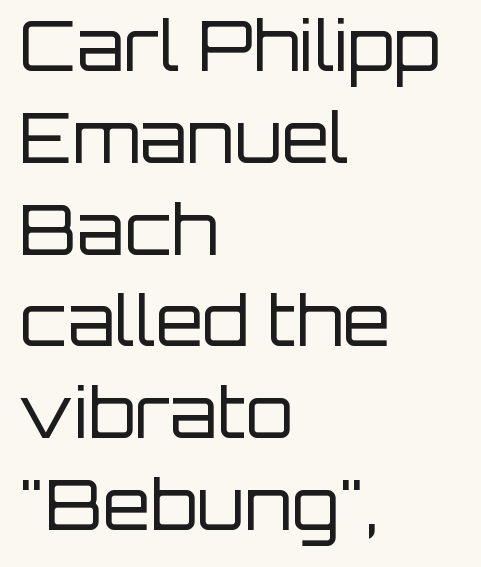
Serifs: no, the terminals of the letterforms are clean. Layout note: lines flush left. Horizontal bands of white between lines are of average thickness. Weight: not bold — regular or lighter.
